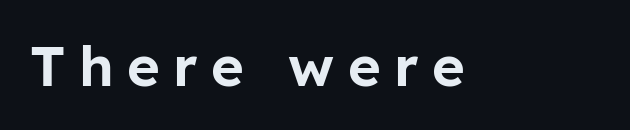
The image shows 56 px sans-serif type, upright; set unusually wide letter spacing (+0.24 em), not underlined; low stroke contrast and a medium x-height.
